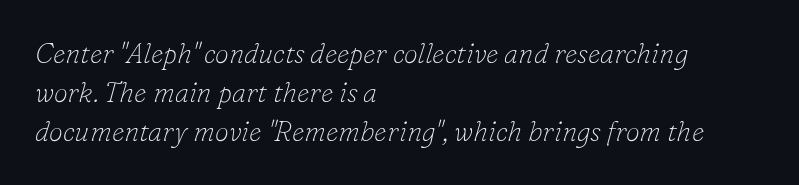
{"serif": "yes", "italic": "yes", "lean": "right", "slant_degrees": 16, "bold": "no", "weight": "thin", "width": "normal", "stroke_contrast": "low", "x_height": "small", "monospaced": "no", "underline": "no", "align": "left", "line_spacing": "normal", "line_spacing_ratio": 1.4, "letter_spacing": "normal", "letter_spacing_em": 0.0, "glyph_px": 28}
